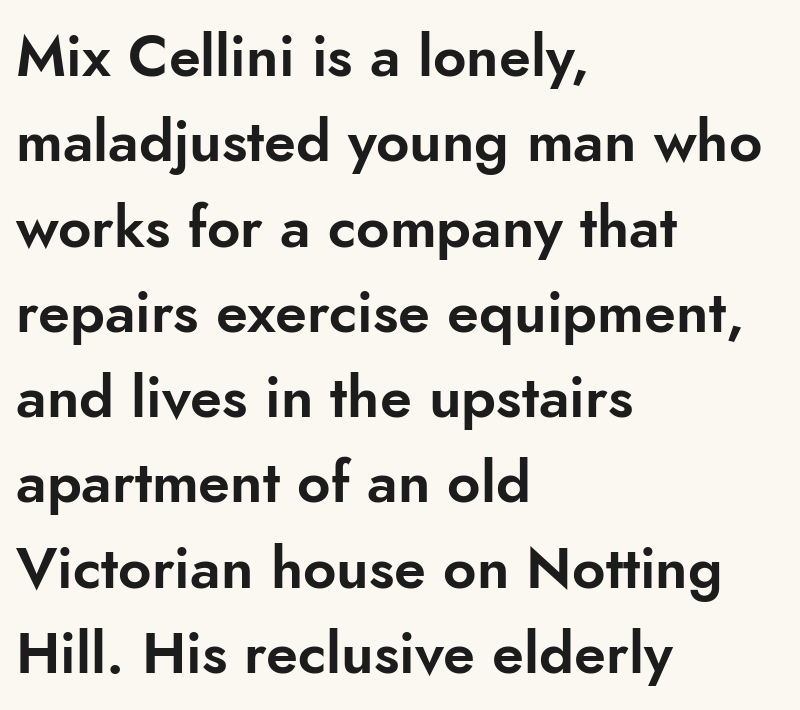
{"serif": "no", "italic": "no", "width": "normal", "stroke_contrast": "low", "x_height": "small", "monospaced": "no", "underline": "no", "align": "left", "line_spacing": "normal", "line_spacing_ratio": 1.47, "letter_spacing": "normal", "letter_spacing_em": 0.0, "glyph_px": 58}
